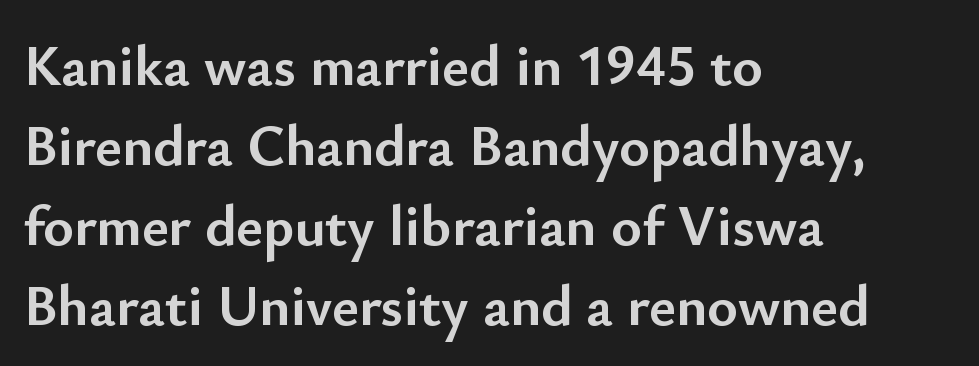
The image shows 58 px semibold sans-serif type, upright; set left-aligned, normal line spacing (1.38x), normal letter spacing, not underlined; low stroke contrast and a small x-height.
